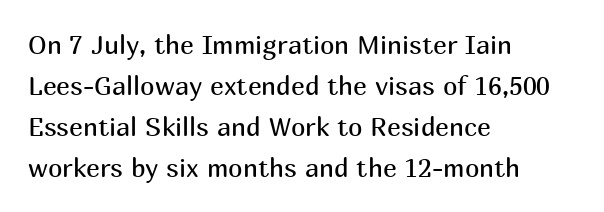
{"italic": "no", "bold": "no", "underline": "no", "align": "left", "line_spacing": "normal", "line_spacing_ratio": 1.58, "letter_spacing": "normal", "letter_spacing_em": 0.0, "glyph_px": 26}
